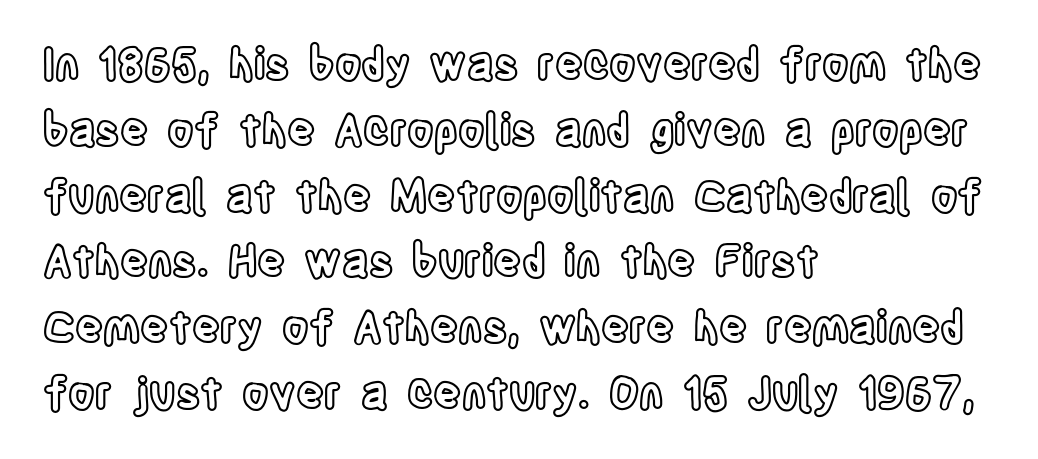
The image shows 43 px condensed type, upright; set left-aligned, normal line spacing (1.53x), normal letter spacing, not underlined; a large x-height.
